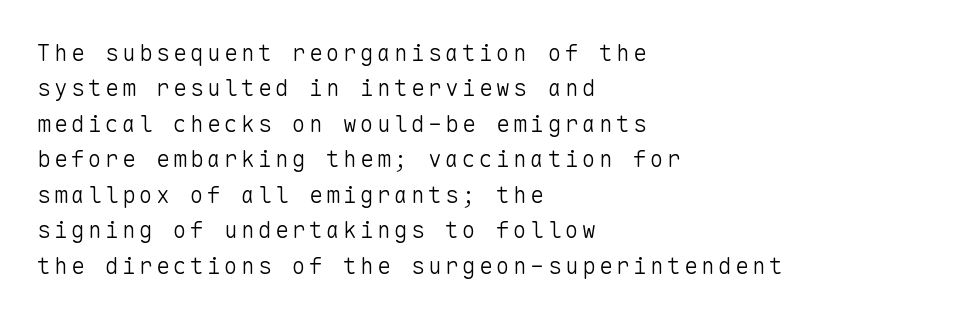
Line beginnings align vertically; line endings do not. The area under the type is left untouched. Summary of vertical rhythm: regular, with standard interline spacing. The weight tops out at a normal text grade. This is roman type, the default non-slanted kind.
